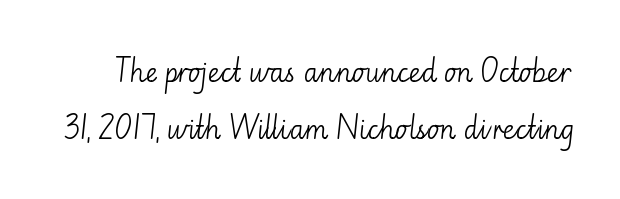
Does the leading feel generous? Absolutely, it's lavish. Does extra space separate the letters? No, they use regular spacing. Heaviness? Minimal to ordinary, like unemphasized prose. The strip under each line holds only bare page.
